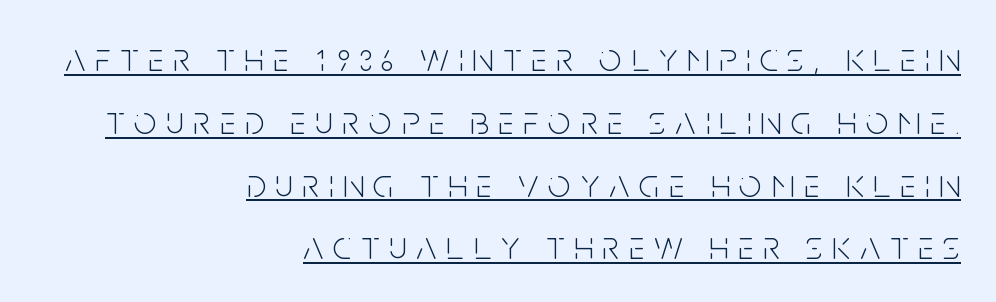
Compared with typical paragraphs, the rows here are spaced about the same. Look at the bottom of the vertical strokes: they stop flat, with no serifs. Weight: regular or lighter. Here the designer chose a conventional face with non-uniform glyph widths. The lettering stays uniformly vertical, giving the passage a roman look. The rendering uses the underline text-decoration.
